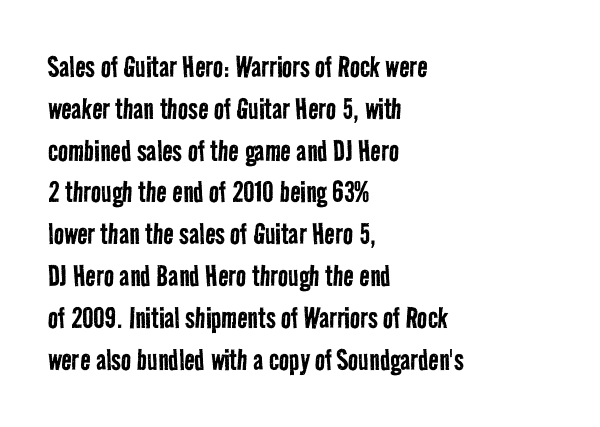
The image shows 34 px regular-weight, condensed sans-serif type; set left-aligned, line spacing 1.23x, normal letter spacing, not underlined; low stroke contrast and a medium x-height.
